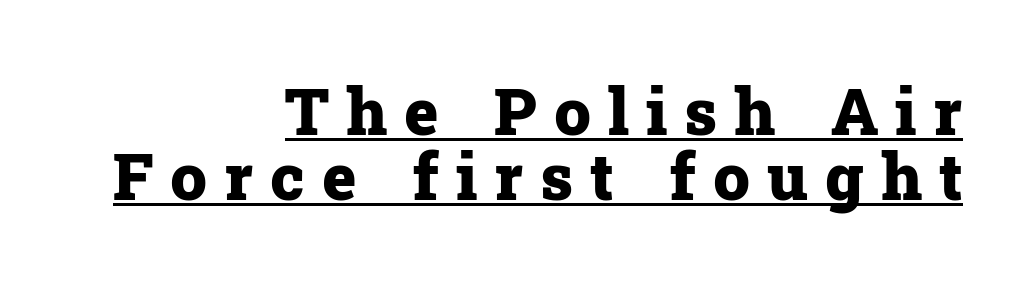
{"serif": "yes", "italic": "no", "bold": "yes", "weight": "heavy", "width": "normal", "stroke_contrast": "low", "x_height": "medium", "monospaced": "no", "underline": "yes", "align": "right", "line_spacing": "tight", "line_spacing_ratio": 1.0, "letter_spacing": "wide", "letter_spacing_em": 0.26, "glyph_px": 65}
